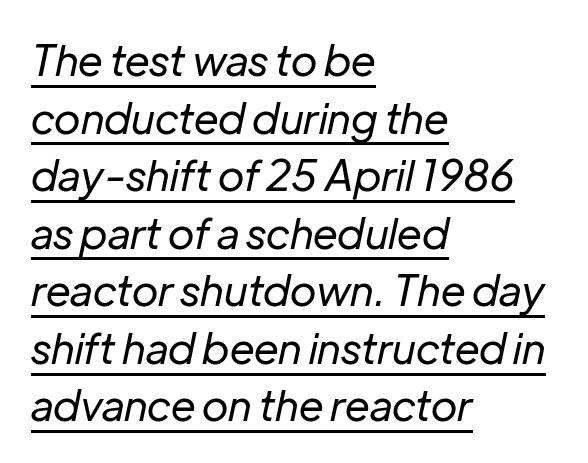
Nothing unusual about the tracking: characters are spaced as the font intends. Baseline-to-baseline distance is the conventional proportion of letter height. The passage shown leans; its letterforms are oblique. If you drew a ruler down the left edge, every line would touch it.
